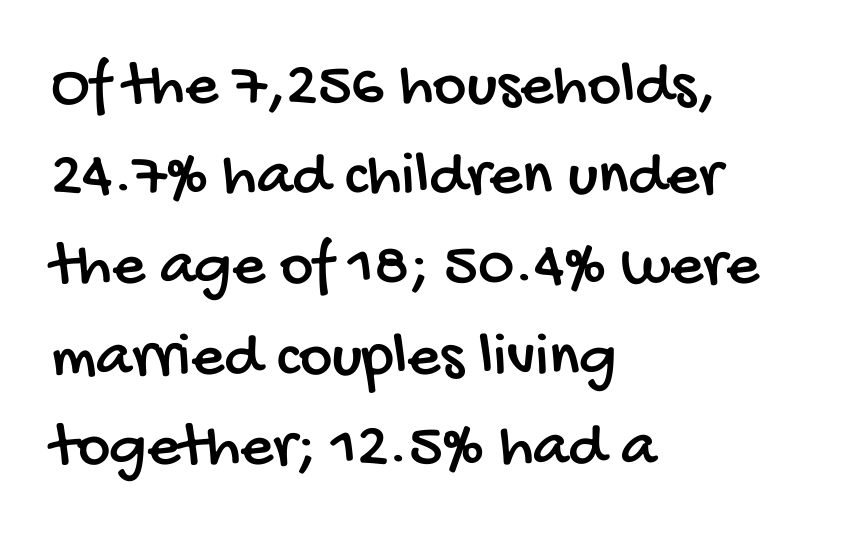
{"serif": "no", "width": "condensed", "stroke_contrast": "low", "x_height": "large", "monospaced": "no", "underline": "no", "align": "left", "line_spacing": "normal", "line_spacing_ratio": 1.41, "letter_spacing": "normal", "letter_spacing_em": 0.0, "glyph_px": 64}
